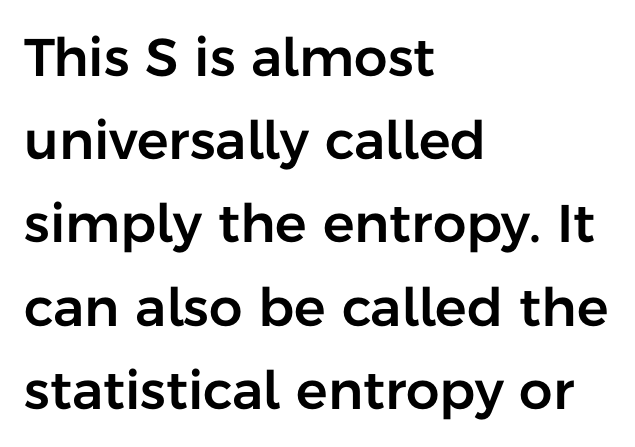
The image shows 53 px sans-serif type, upright; set left-aligned, normal line spacing (1.57x), normal letter spacing, not underlined; low stroke contrast and a medium x-height.
